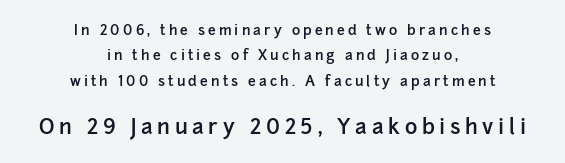
The image shows 21 px text type, upright; set centered, line spacing 1.81x, unusually wide letter spacing (+0.22 em), not underlined; the second (bottom) block is 1.5x larger.
